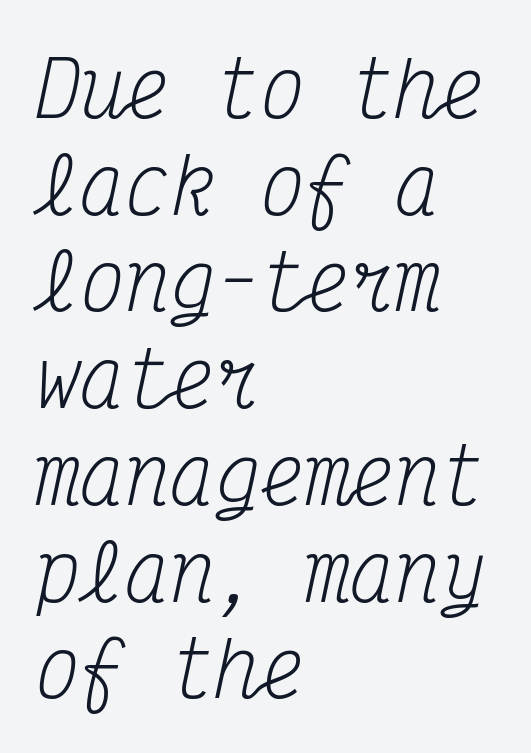
Q: Is the text bold? A: No.
Q: Is the text italic (slanted)? A: Yes, it leans right by about 12 degrees.
Q: Is the typeface a serif or a sans-serif typeface? A: Serif.
Q: Is the text underlined? A: No.
Q: How is the paragraph aligned? A: Left-aligned.
Q: Is the spacing between letters normal or unusually wide? A: Normal.
Q: Is the spacing between lines tight, normal or loose? A: Normal.
Q: Width (condensed, normal, or wide)? A: Condensed.
Q: Stroke contrast? A: Medium.
Q: x-height? A: Medium.
Q: Monospaced? A: Yes.
